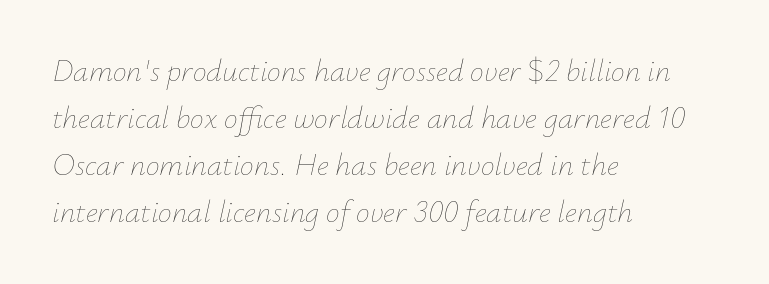
{"italic": "yes", "lean": "right", "slant_degrees": 12, "bold": "no", "weight": "thin", "width": "normal", "stroke_contrast": "low", "x_height": "small", "monospaced": "no", "underline": "no", "align": "left", "line_spacing": "normal", "line_spacing_ratio": 1.52, "letter_spacing": "normal", "letter_spacing_em": 0.0, "glyph_px": 31}
